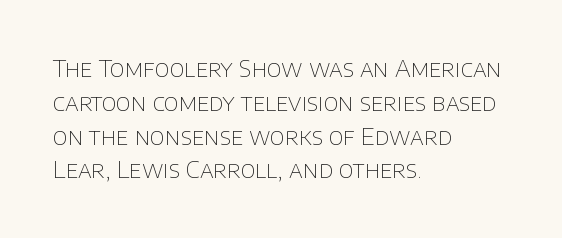
{"italic": "no", "bold": "no", "underline": "no", "align": "left", "line_spacing": "normal", "line_spacing_ratio": 1.47, "letter_spacing": "normal", "letter_spacing_em": 0.0, "glyph_px": 23}
